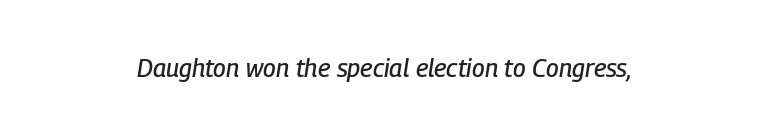
Only glyphs here, with clear space below each row. Where is the straight margin? There isn't one; the lines are centered. A typesetter would call this zero additional tracking. The face used here has a pronounced slope to its letters.
